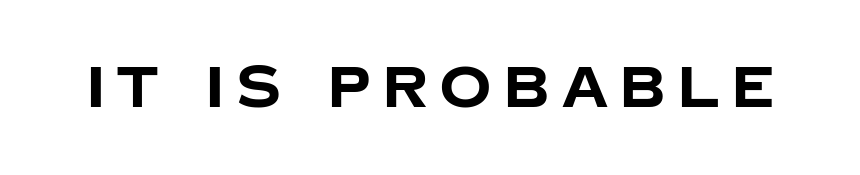
{"serif": "no", "italic": "no", "bold": "yes", "weight": "bold", "width": "normal", "stroke_contrast": "low", "x_height": "large", "monospaced": "no", "underline": "no", "letter_spacing": "wide", "letter_spacing_em": 0.2, "glyph_px": 58}
